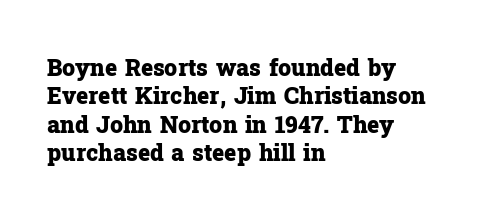
Q: Is the text bold? A: Yes.
Q: Is the text italic (slanted)? A: No, it is upright.
Q: Is the text underlined? A: No.
Q: How is the paragraph aligned? A: Left-aligned.
Q: Is the spacing between letters normal or unusually wide? A: Normal.
